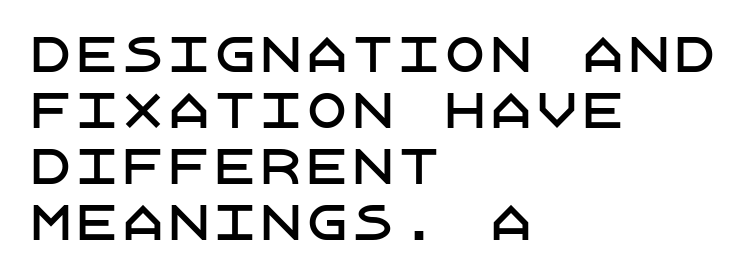
The foot of each line stays bare and open. The letters stand upright; this is a roman face. Serifs: no, the terminals of the letterforms are clean. Standard letterfit; no display-style spreading of the glyphs. Caption: multi-line text, flush left, ragged right.
